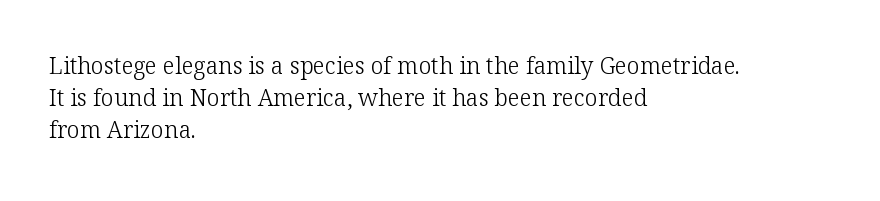
Regarding leading, the lines here are spaced in the standard way. The setting favours the left margin, as ordinary paragraphs usually do. The typeface has the unassuming heft of standard copy or less. The tracking reads as untouched default to a designer's eye. Type without underlining. Vertical strokes here are truly vertical.
